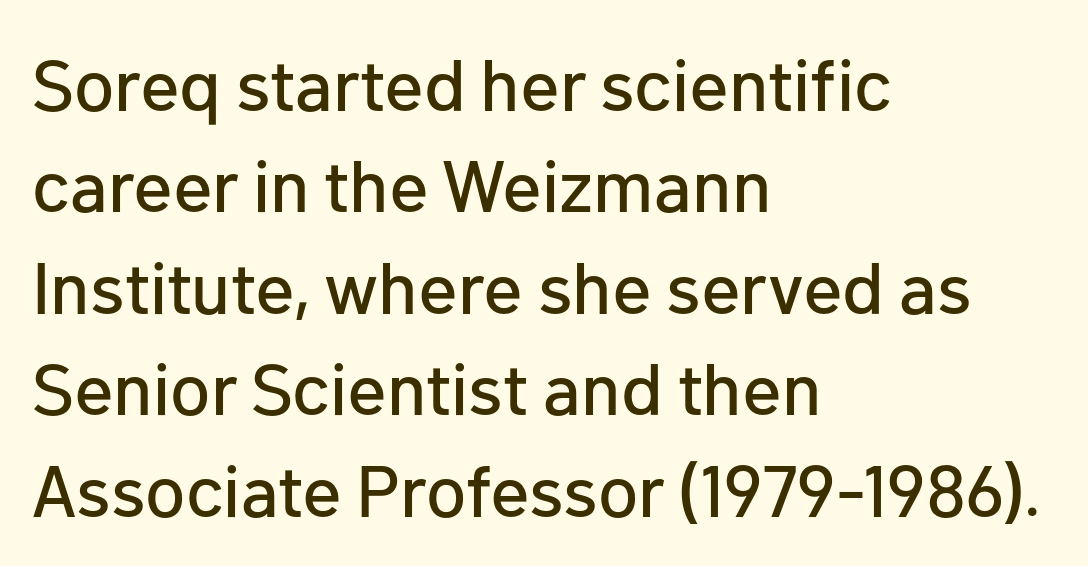
Q: Is the text italic (slanted)? A: No, it is upright.
Q: Is the typeface a serif or a sans-serif typeface? A: Sans-serif.
Q: Is the text underlined? A: No.
Q: How is the paragraph aligned? A: Left-aligned.
Q: Is the spacing between letters normal or unusually wide? A: Normal.
Q: Is the spacing between lines tight, normal or loose? A: Normal.
Q: Width (condensed, normal, or wide)? A: Normal.
Q: Stroke contrast? A: Low.
Q: x-height? A: Medium.
Q: Monospaced? A: No.
